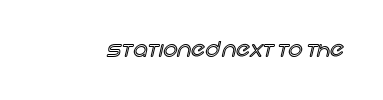
These lines keep a tight, regular rhythm from letter to letter. Unmarked baselines from the first word to the last.
